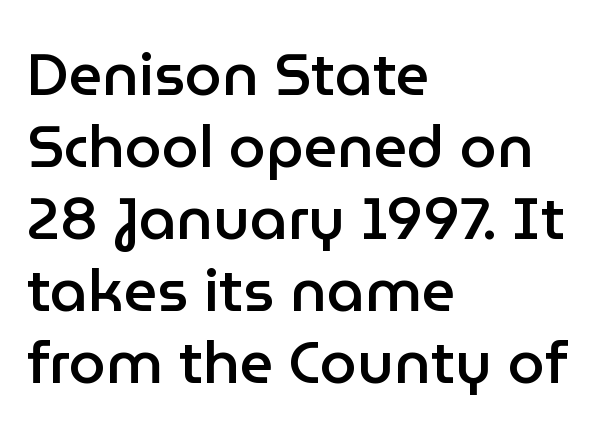
Q: Is the text bold? A: Semi-bold.
Q: Is the text italic (slanted)? A: No, it is upright.
Q: Is the typeface a serif or a sans-serif typeface? A: Sans-serif.
Q: Is the text underlined? A: No.
Q: How is the paragraph aligned? A: Left-aligned.
Q: Is the spacing between letters normal or unusually wide? A: Normal.
Q: Width (condensed, normal, or wide)? A: Normal.
Q: Stroke contrast? A: Low.
Q: x-height? A: Medium.
Q: Monospaced? A: No.
